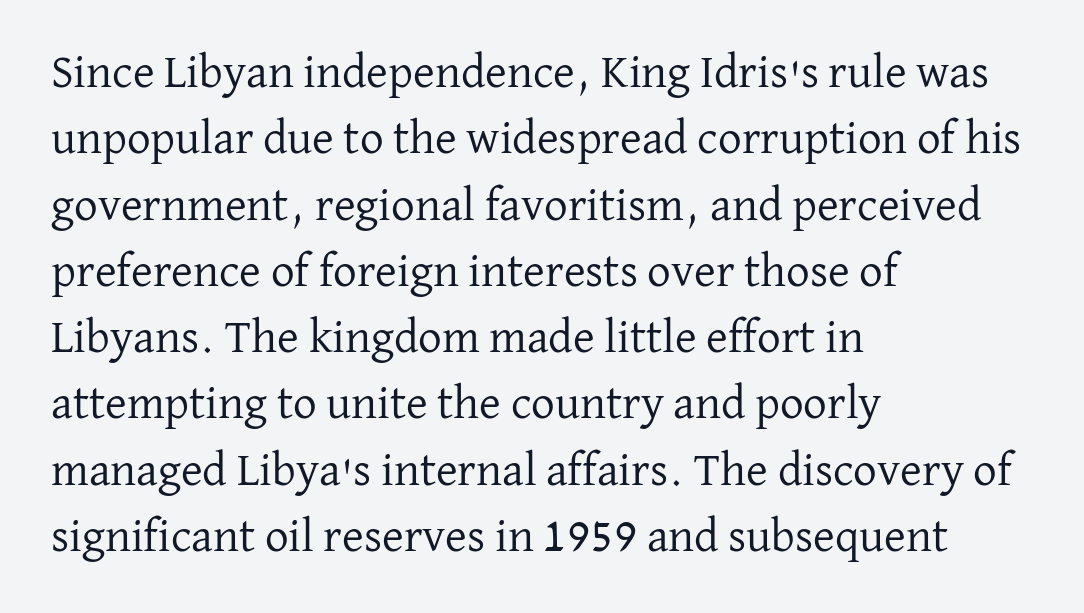
Q: Is the text bold? A: No.
Q: Is the text italic (slanted)? A: No, it is upright.
Q: Is the typeface a serif or a sans-serif typeface? A: Serif.
Q: Is the text underlined? A: No.
Q: How is the paragraph aligned? A: Left-aligned.
Q: Is the spacing between letters normal or unusually wide? A: Normal.
Q: Is the spacing between lines tight, normal or loose? A: Normal.
Q: Width (condensed, normal, or wide)? A: Normal.
Q: Stroke contrast? A: Low.
Q: x-height? A: Medium.
Q: Monospaced? A: No.
